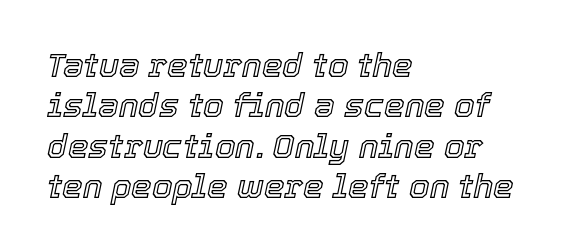
The zone under the glyphs is completely vacant. Think of a printed novel: that variable character pitch is what you see here. The text block is weighted toward the left margin, trailing off unevenly rightward. Students, note that the glyphs here touch the page at normal intervals. The text carries the slant typical of an italic or oblique font.
